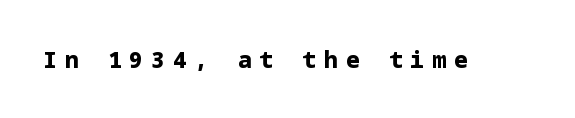
Plenty of ink on the page — the face is bold. The passage shown is not underscored anywhere. Loose tracking; the words dissolve into strings of separated letters. The letters stand upright; this is a roman face.
